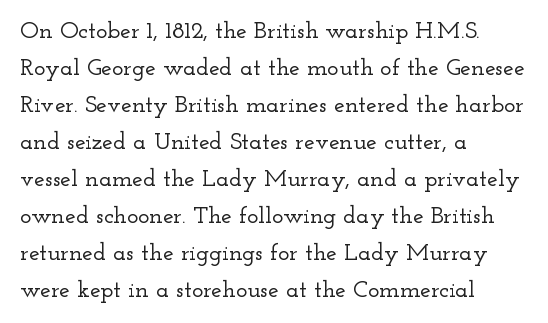
The image shows 24 px text type, upright; set left-aligned, normal line spacing (1.54x), normal letter spacing, not underlined.
